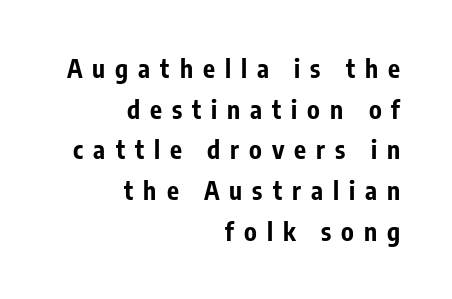
{"italic": "no", "bold": "yes", "underline": "no", "align": "right", "line_spacing": "normal", "line_spacing_ratio": 1.63, "letter_spacing": "wide", "letter_spacing_em": 0.4, "glyph_px": 25}
